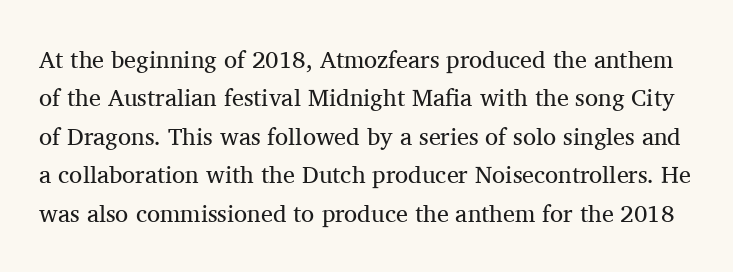
It's the straight-up-and-down kind of type. The space directly below the letters is spotless. Standard letterfit; no display-style spreading of the glyphs. The face looks like a standard text weight, possibly lighter. The line-height multiplier appears to be the usual default.
